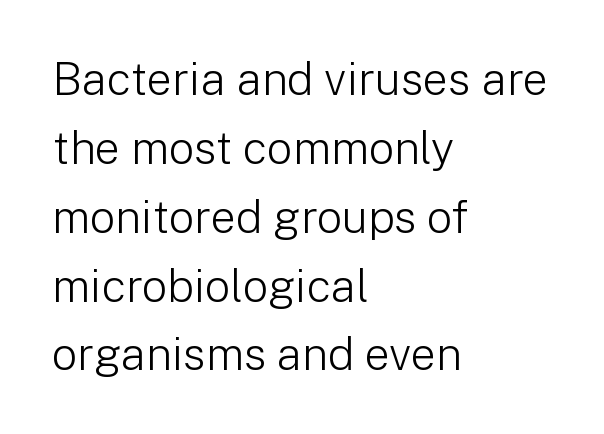
The image shows 45 px light sans-serif type, upright; set left-aligned, normal line spacing (1.53x), normal letter spacing, not underlined; low stroke contrast and a medium x-height.
